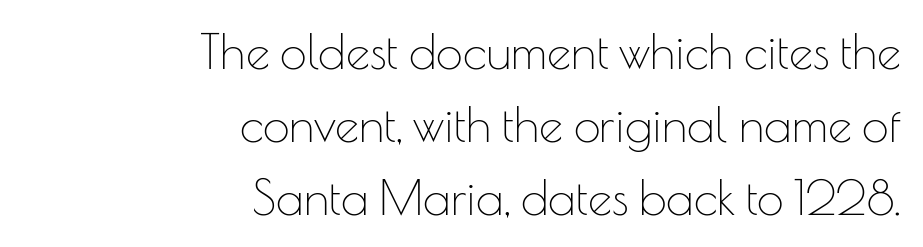
Q: Is the text bold? A: No.
Q: Is the text italic (slanted)? A: No, it is upright.
Q: Is the typeface a serif or a sans-serif typeface? A: Sans-serif.
Q: Is the text underlined? A: No.
Q: How is the paragraph aligned? A: Right-aligned.
Q: Is the spacing between letters normal or unusually wide? A: Normal.
Q: Is the spacing between lines tight, normal or loose? A: Normal.
Q: Width (condensed, normal, or wide)? A: Normal.
Q: Stroke contrast? A: Low.
Q: x-height? A: Small.
Q: Monospaced? A: No.
